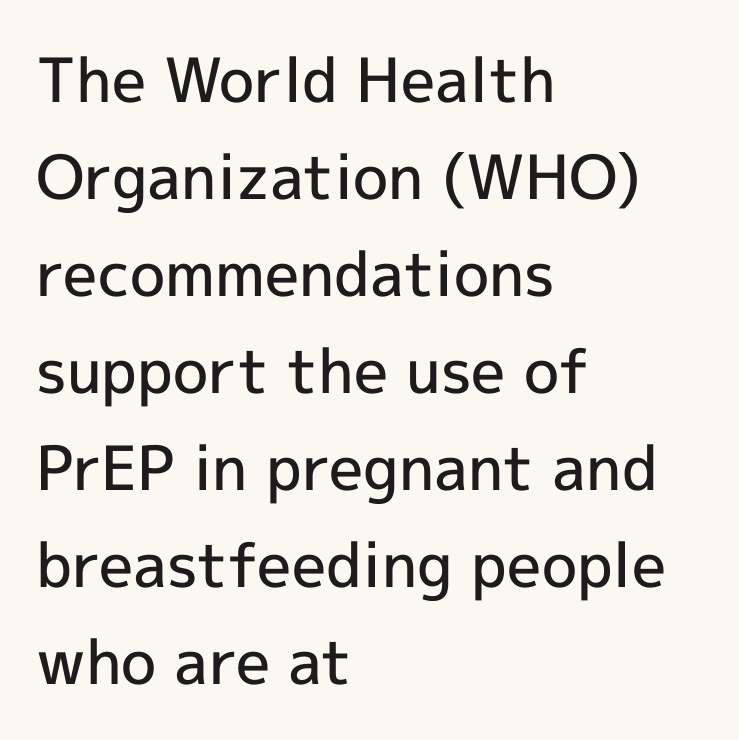
Q: Is the text bold? A: Semi-bold.
Q: Is the text italic (slanted)? A: No, it is upright.
Q: Is the typeface a serif or a sans-serif typeface? A: Sans-serif.
Q: Is the text underlined? A: No.
Q: How is the paragraph aligned? A: Left-aligned.
Q: Is the spacing between letters normal or unusually wide? A: Normal.
Q: Is the spacing between lines tight, normal or loose? A: Normal.
Q: Width (condensed, normal, or wide)? A: Normal.
Q: x-height? A: Medium.
Q: Monospaced? A: No.
